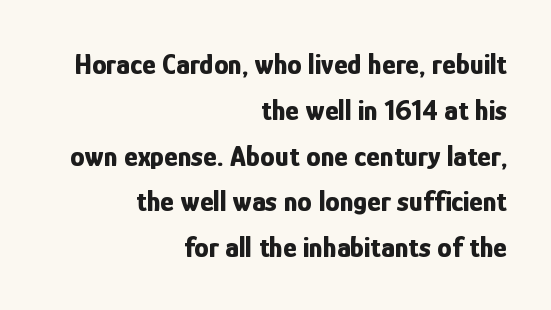
Q: Is the text bold? A: Yes.
Q: Is the text italic (slanted)? A: No, it is upright.
Q: Is the typeface a serif or a sans-serif typeface? A: Sans-serif.
Q: Is the text underlined? A: No.
Q: How is the paragraph aligned? A: Right-aligned.
Q: Is the spacing between letters normal or unusually wide? A: Normal.
Q: Is the spacing between lines tight, normal or loose? A: Normal.
Q: Width (condensed, normal, or wide)? A: Condensed.
Q: Stroke contrast? A: Low.
Q: x-height? A: Medium.
Q: Monospaced? A: No.
